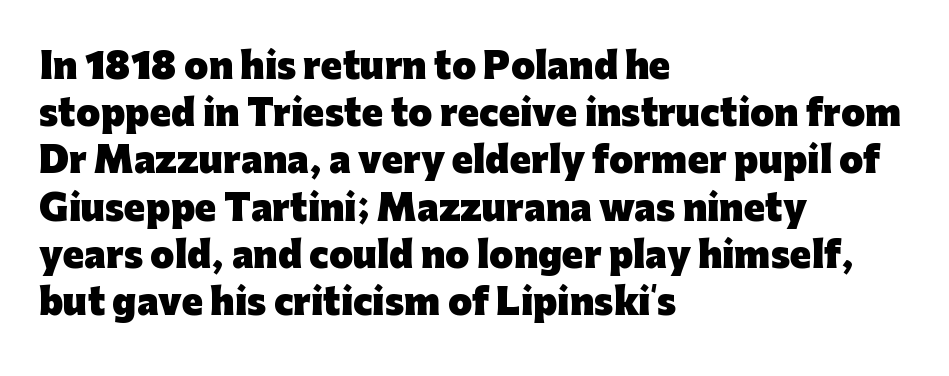
Q: Is the text bold? A: Yes.
Q: Is the text italic (slanted)? A: No, it is upright.
Q: Is the typeface a serif or a sans-serif typeface? A: Sans-serif.
Q: Is the text underlined? A: No.
Q: How is the paragraph aligned? A: Left-aligned.
Q: Is the spacing between letters normal or unusually wide? A: Normal.
Q: Is the spacing between lines tight, normal or loose? A: Normal.
Q: Width (condensed, normal, or wide)? A: Normal.
Q: Stroke contrast? A: Low.
Q: x-height? A: Medium.
Q: Monospaced? A: No.
